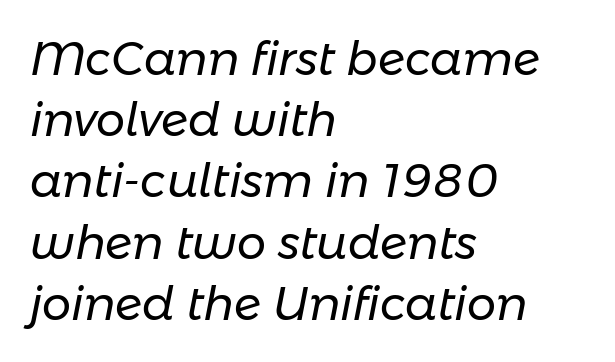
{"italic": "yes", "lean": "right", "slant_degrees": 11, "bold": "no", "weight": "regular", "width": "normal", "stroke_contrast": "low", "x_height": "medium", "monospaced": "no", "underline": "no", "align": "left", "line_spacing": "normal", "line_spacing_ratio": 1.33, "letter_spacing": "normal", "letter_spacing_em": 0.0, "glyph_px": 46}
